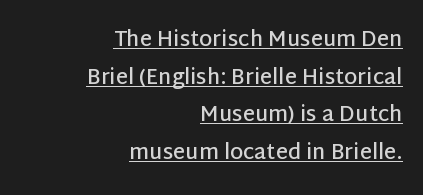
All the whitespace from short lines collects on the left. Emphasis is given by a line drawn under the lettering. Its strokes are somewhat broadened, the hallmark of semibold type. Posture: vertical.
